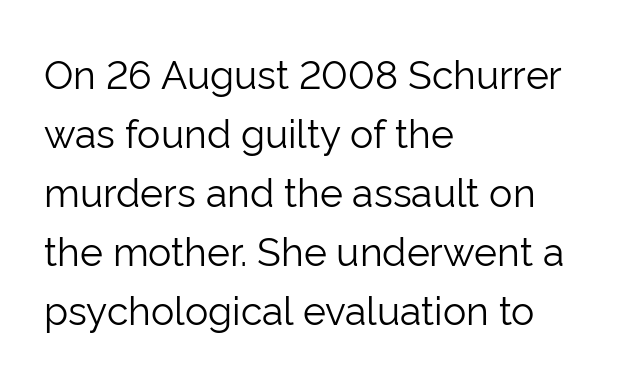
The image shows 39 px light sans-serif type, upright; set left-aligned, normal line spacing (1.51x), normal letter spacing, not underlined; low stroke contrast and a medium x-height.
